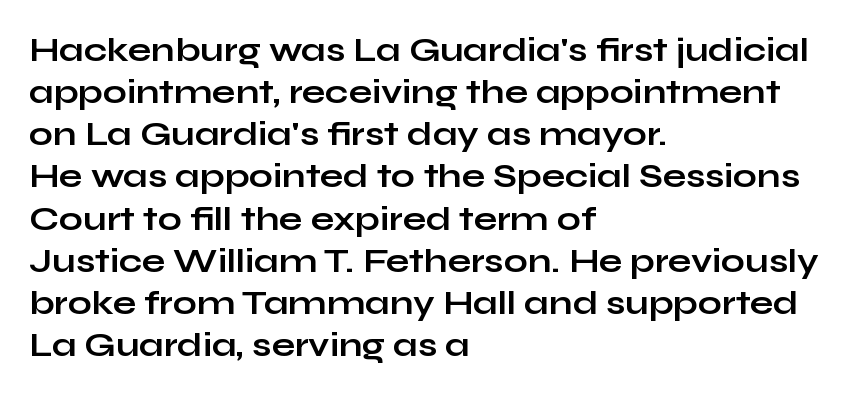
Notice how the passage keeps a crisp vertical edge on the left only. Spacing verdict: proportional, widths tailored to each character. Descender tails drop into unmarked territory. The typography opts for an upright posture over an oblique one. A dark, heavy texture on the line: the type is bold. How are the letters spaced? Ordinarily, with no added tracking.
